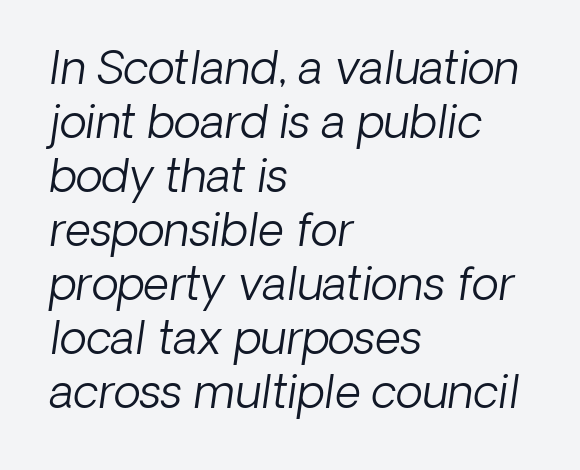
{"italic": "yes", "lean": "right", "slant_degrees": 8, "bold": "no", "weight": "light", "width": "normal", "stroke_contrast": "low", "x_height": "medium", "monospaced": "no", "underline": "no", "align": "left", "line_spacing_ratio": 1.2, "letter_spacing": "normal", "letter_spacing_em": 0.0, "glyph_px": 45}
